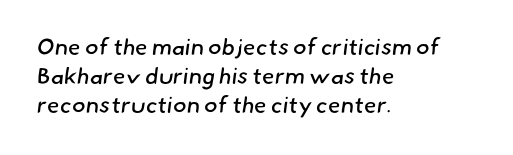
{"bold": "no", "underline": "no", "align": "left", "line_spacing": "normal", "line_spacing_ratio": 1.27, "letter_spacing": "normal", "letter_spacing_em": 0.0, "glyph_px": 23}
